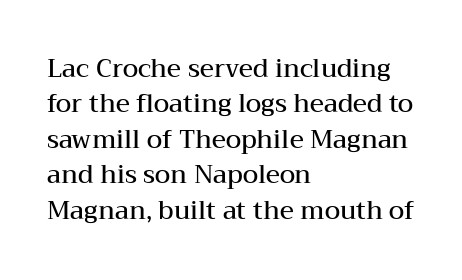
{"italic": "no", "bold": "semi", "underline": "no", "align": "left", "line_spacing": "normal", "line_spacing_ratio": 1.42, "letter_spacing": "normal", "letter_spacing_em": 0.0, "glyph_px": 25}
